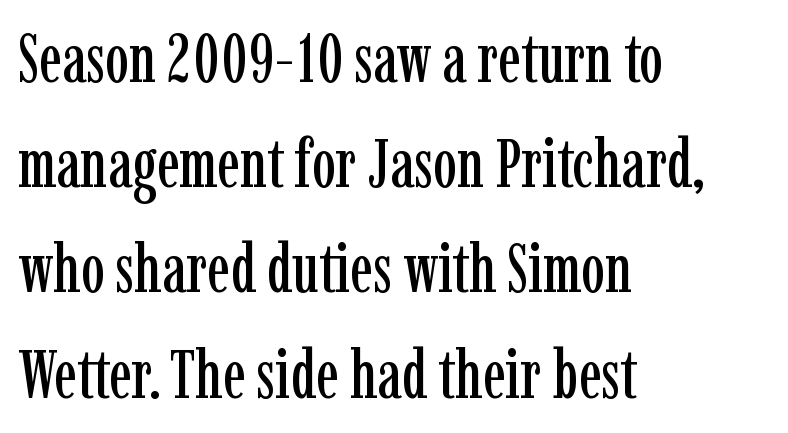
{"serif": "yes", "italic": "no", "width": "condensed", "stroke_contrast": "low", "x_height": "medium", "monospaced": "no", "underline": "no", "align": "left", "line_spacing": "normal", "line_spacing_ratio": 1.57, "letter_spacing": "normal", "letter_spacing_em": 0.0, "glyph_px": 67}
